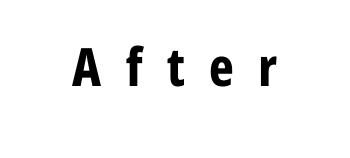
The image shows 53 px bold, condensed sans-serif type, upright; set unusually wide letter spacing (+0.46 em), not underlined; low stroke contrast and a medium x-height.
